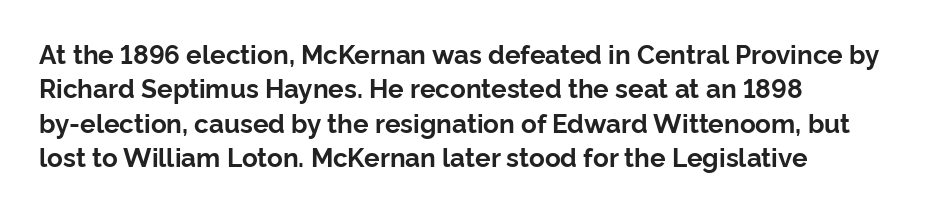
Q: Is the text bold? A: Yes.
Q: Is the text italic (slanted)? A: No, it is upright.
Q: Is the text underlined? A: No.
Q: How is the paragraph aligned? A: Left-aligned.
Q: Is the spacing between letters normal or unusually wide? A: Normal.
Q: Is the spacing between lines tight, normal or loose? A: Normal.
